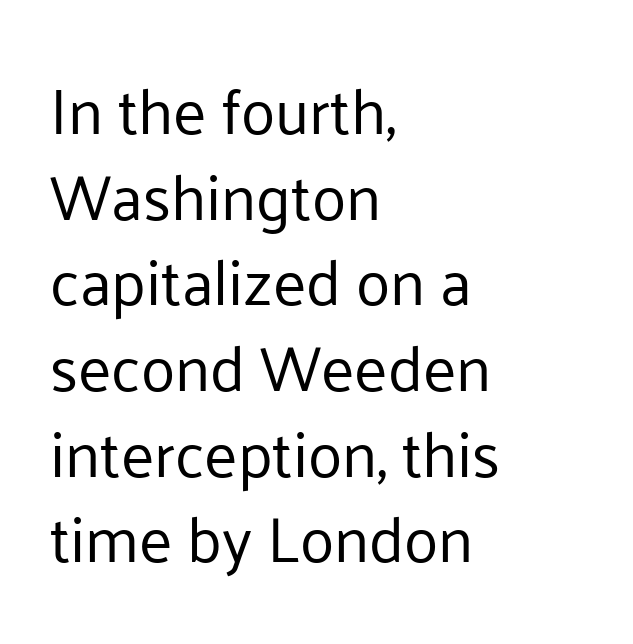
Q: Is the text bold? A: No.
Q: Is the text italic (slanted)? A: No, it is upright.
Q: Is the typeface a serif or a sans-serif typeface? A: Sans-serif.
Q: Is the text underlined? A: No.
Q: How is the paragraph aligned? A: Left-aligned.
Q: Is the spacing between letters normal or unusually wide? A: Normal.
Q: Is the spacing between lines tight, normal or loose? A: Normal.
Q: Width (condensed, normal, or wide)? A: Normal.
Q: Stroke contrast? A: Low.
Q: x-height? A: Medium.
Q: Monospaced? A: No.
